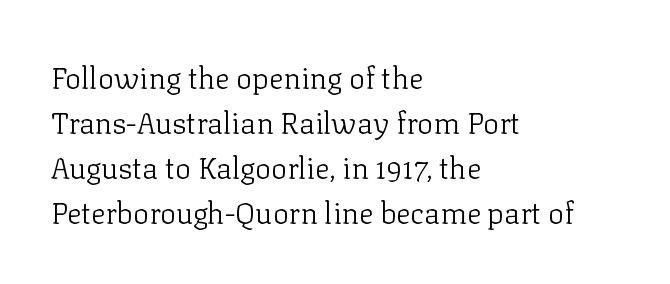
{"serif": "yes", "italic": "no", "bold": "no", "weight": "light", "width": "normal", "stroke_contrast": "low", "x_height": "medium", "monospaced": "no", "underline": "no", "align": "left", "line_spacing": "normal", "line_spacing_ratio": 1.5, "letter_spacing": "normal", "letter_spacing_em": 0.0, "glyph_px": 30}
